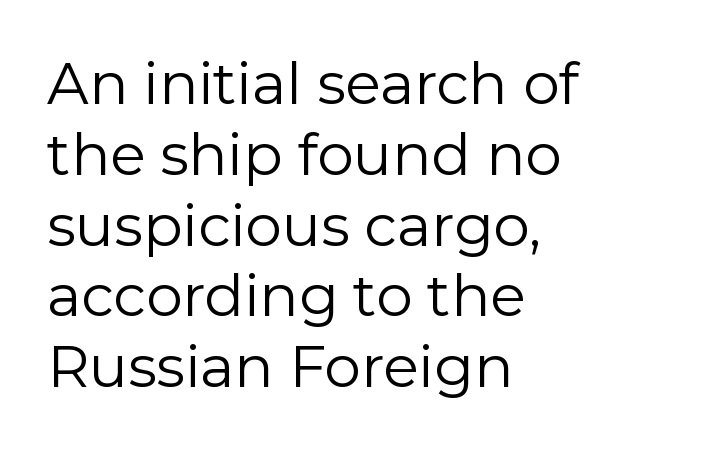
Q: Is the text bold? A: No.
Q: Is the text italic (slanted)? A: No, it is upright.
Q: Is the typeface a serif or a sans-serif typeface? A: Sans-serif.
Q: Is the text underlined? A: No.
Q: How is the paragraph aligned? A: Left-aligned.
Q: Is the spacing between letters normal or unusually wide? A: Normal.
Q: Width (condensed, normal, or wide)? A: Normal.
Q: Stroke contrast? A: Low.
Q: x-height? A: Medium.
Q: Monospaced? A: No.
